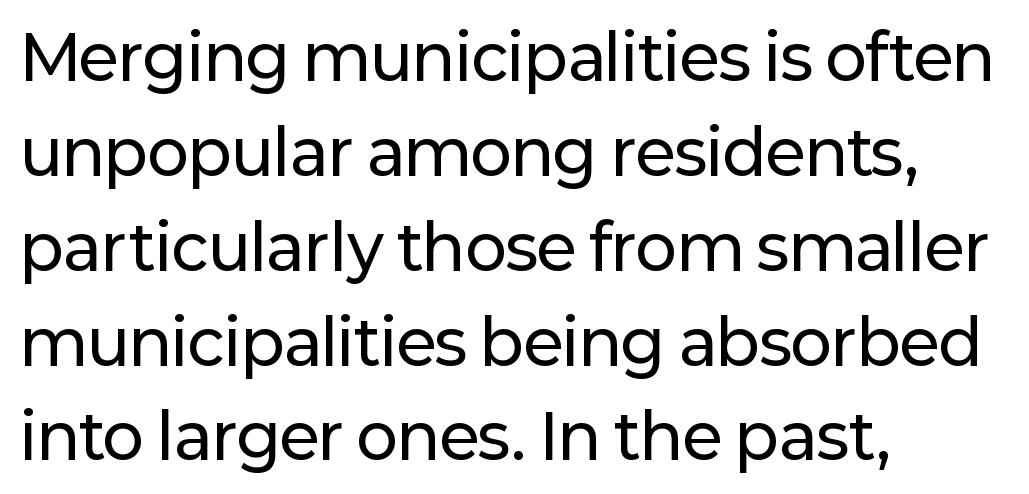
Which margin do the lines hug? The left one — the right edge is uneven. Does the leading feel generous? No, just average. Style check: upright. Font category for this specimen: sans-serif. The rendering uses natural spacing where letterforms have individual widths. The face used here is rendered with its standard letterfit.
